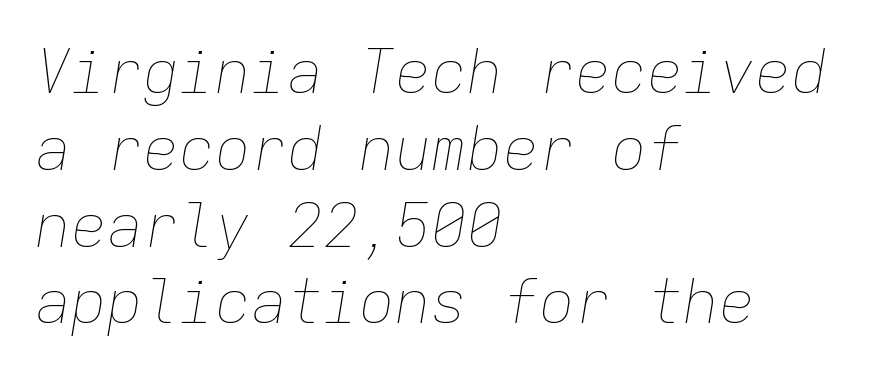
The image shows 60 px thin type, italic (leaning right), monospaced; set left-aligned, normal line spacing (1.28x), normal letter spacing, not underlined; low stroke contrast and a medium x-height.
